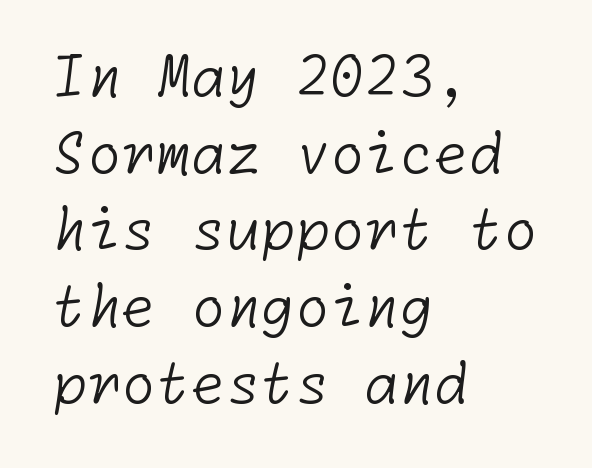
Q: Is the text bold? A: No.
Q: Is the typeface a serif or a sans-serif typeface? A: Sans-serif.
Q: Is the text underlined? A: No.
Q: How is the paragraph aligned? A: Left-aligned.
Q: Is the spacing between letters normal or unusually wide? A: Normal.
Q: Is the spacing between lines tight, normal or loose? A: Normal.
Q: Width (condensed, normal, or wide)? A: Normal.
Q: Stroke contrast? A: Low.
Q: x-height? A: Medium.
